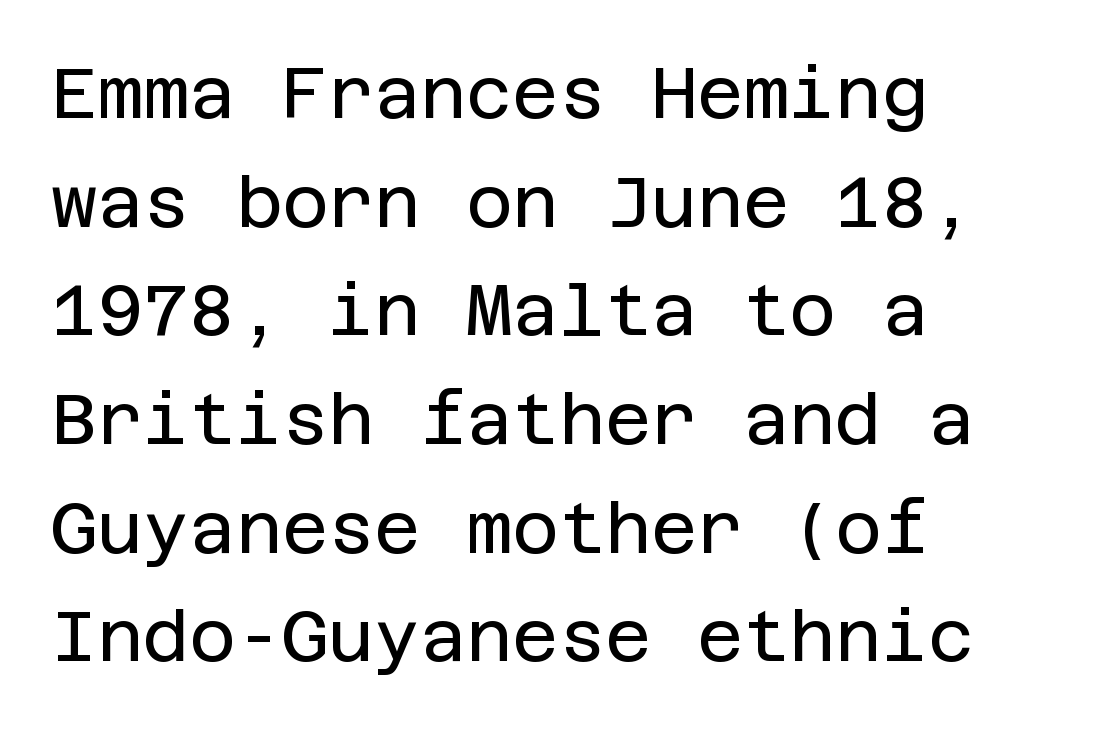
The image shows 71 px regular-weight sans-serif type, upright; set left-aligned, normal line spacing (1.53x), normal letter spacing, not underlined; low stroke contrast and a large x-height.
